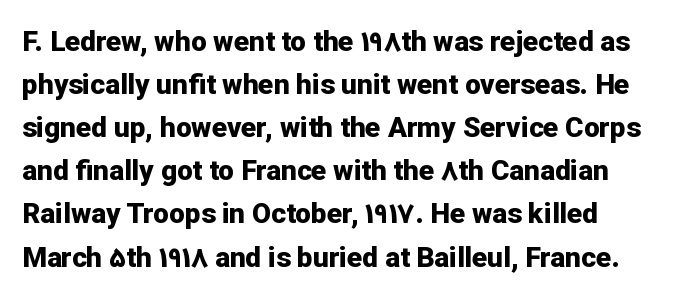
The image shows 28 px bold sans-serif type, upright; set left-aligned, normal line spacing (1.54x), normal letter spacing, not underlined; low stroke contrast and a medium x-height.
